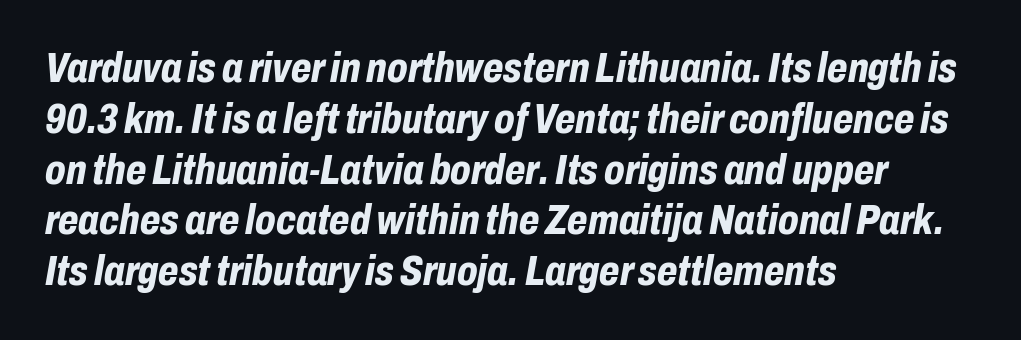
The horizontal fit of the characters is conventional and even. Notice how the passage keeps a crisp vertical edge on the left only. The letters are bold, with thick, heavy strokes. Emphasis-style slanted type is in use. Type without underlining.
